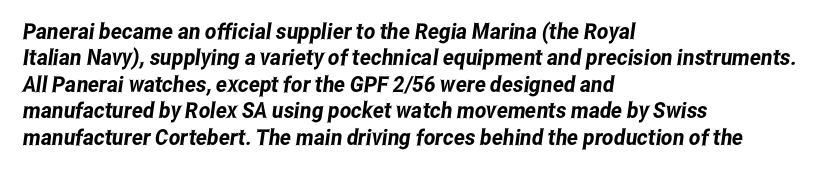
Q: Is the text underlined? A: No.
Q: How is the paragraph aligned? A: Left-aligned.
Q: Is the spacing between letters normal or unusually wide? A: Normal.
